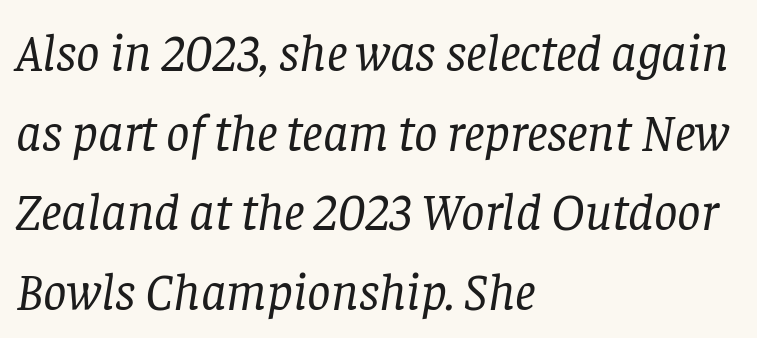
The image shows 52 px regular-weight serif type, italic (leaning right); set left-aligned, normal line spacing (1.53x), normal letter spacing, not underlined; low stroke contrast and a large x-height.
